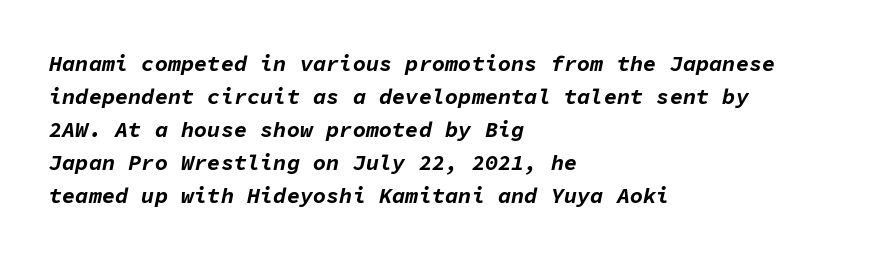
{"italic": "yes", "lean": "right", "slant_degrees": 11, "bold": "yes", "underline": "no", "align": "left", "line_spacing": "normal", "line_spacing_ratio": 1.5, "letter_spacing": "normal", "letter_spacing_em": 0.0, "glyph_px": 22}
